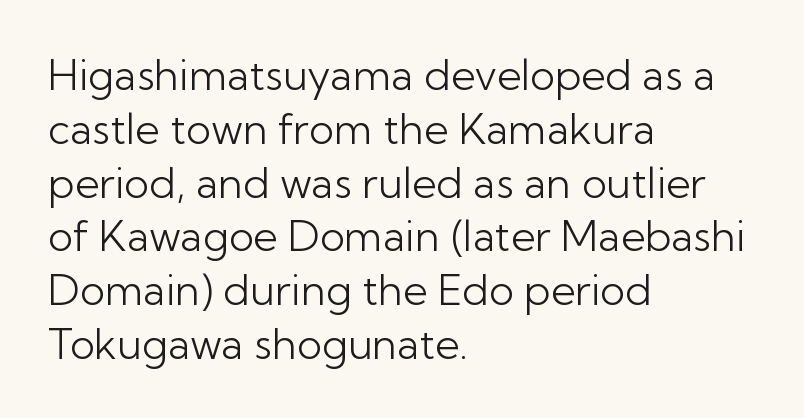
The image shows 42 px light sans-serif type, upright; set left-aligned, normal line spacing (1.28x), normal letter spacing, not underlined; low stroke contrast and a medium x-height.
